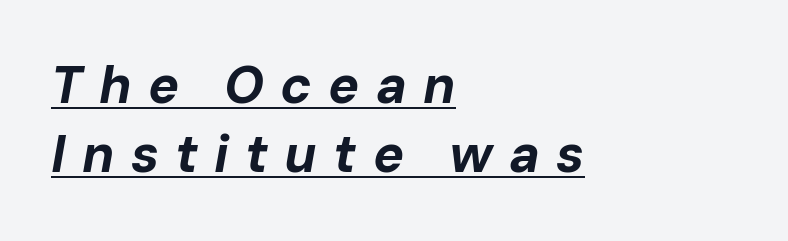
Q: Is the text bold? A: Yes.
Q: Is the text italic (slanted)? A: Yes, it leans right by about 10 degrees.
Q: Is the text underlined? A: Yes.
Q: How is the paragraph aligned? A: Left-aligned.
Q: Is the spacing between letters normal or unusually wide? A: Unusually wide.
Q: Is the spacing between lines tight, normal or loose? A: Normal.
Q: Width (condensed, normal, or wide)? A: Normal.
Q: Stroke contrast? A: Low.
Q: x-height? A: Medium.
Q: Monospaced? A: No.
